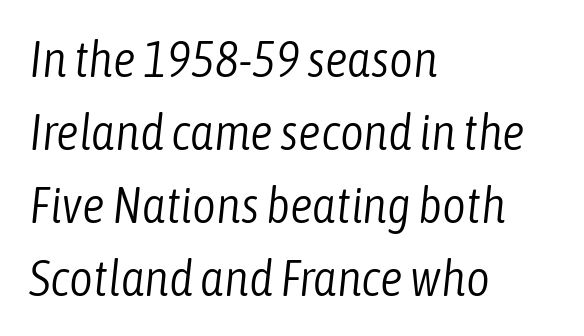
Q: Is the text bold? A: No.
Q: Is the text italic (slanted)? A: Yes, it leans right by about 6 degrees.
Q: Is the text underlined? A: No.
Q: How is the paragraph aligned? A: Left-aligned.
Q: Is the spacing between letters normal or unusually wide? A: Normal.
Q: Is the spacing between lines tight, normal or loose? A: Normal.
Q: Width (condensed, normal, or wide)? A: Condensed.
Q: Stroke contrast? A: Low.
Q: x-height? A: Medium.
Q: Monospaced? A: No.
